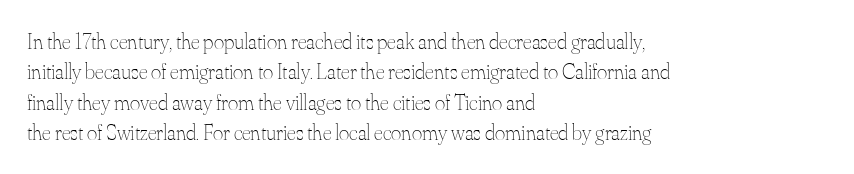
The image shows 22 px text type, upright; set left-aligned, normal line spacing (1.38x), normal letter spacing, not underlined.
